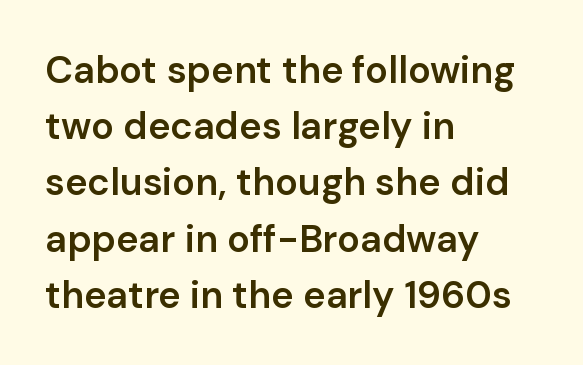
The image shows 38 px semibold sans-serif type, upright; set left-aligned, normal line spacing (1.48x), normal letter spacing, not underlined; low stroke contrast and a medium x-height.
